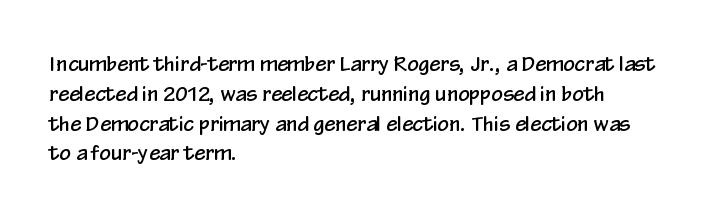
Notice how descenders clear the ascenders below comfortably — that's standard leading. In terms of letterspacing, this is plain default setting. Descender tails drop into unmarked territory. Layout note: lines flush left. The typography opts for an upright posture over an oblique one.
